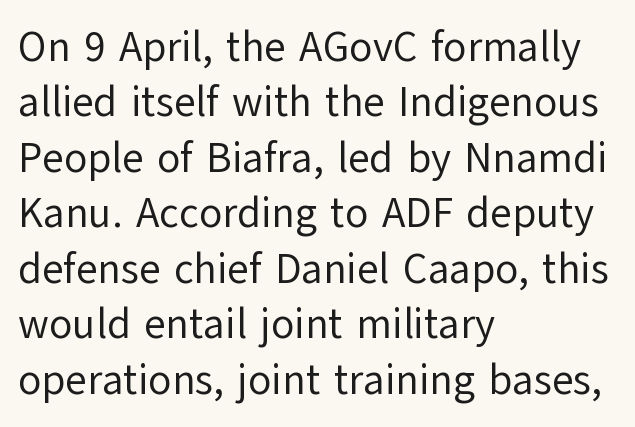
Q: Is the text bold? A: No.
Q: Is the text italic (slanted)? A: No, it is upright.
Q: Is the typeface a serif or a sans-serif typeface? A: Sans-serif.
Q: Is the text underlined? A: No.
Q: How is the paragraph aligned? A: Left-aligned.
Q: Is the spacing between letters normal or unusually wide? A: Normal.
Q: Is the spacing between lines tight, normal or loose? A: Normal.
Q: Width (condensed, normal, or wide)? A: Normal.
Q: Stroke contrast? A: Low.
Q: x-height? A: Medium.
Q: Monospaced? A: No.
